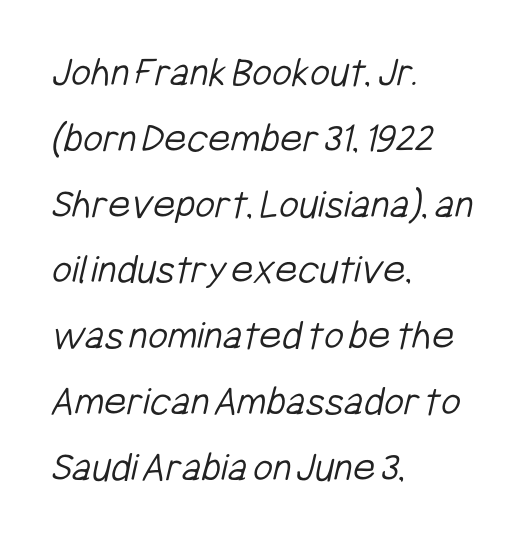
Honestly, there is no underline to notice here at all. Spacing verdict: proportional, widths tailored to each character. One-word summary of the alignment: left. Vertical stems look standard width or narrower in stroke.
